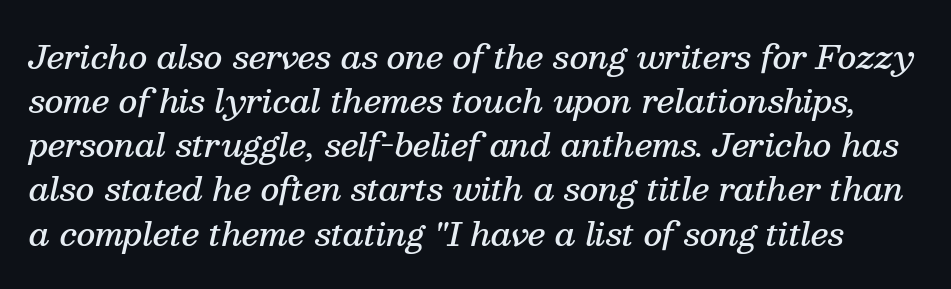
Q: Is the text bold? A: Semi-bold.
Q: Is the text italic (slanted)? A: Yes, it leans right by about 13 degrees.
Q: Is the typeface a serif or a sans-serif typeface? A: Serif.
Q: Is the text underlined? A: No.
Q: Is the spacing between letters normal or unusually wide? A: Normal.
Q: Is the spacing between lines tight, normal or loose? A: Normal.
Q: Width (condensed, normal, or wide)? A: Normal.
Q: Stroke contrast? A: Medium.
Q: x-height? A: Medium.
Q: Monospaced? A: No.
